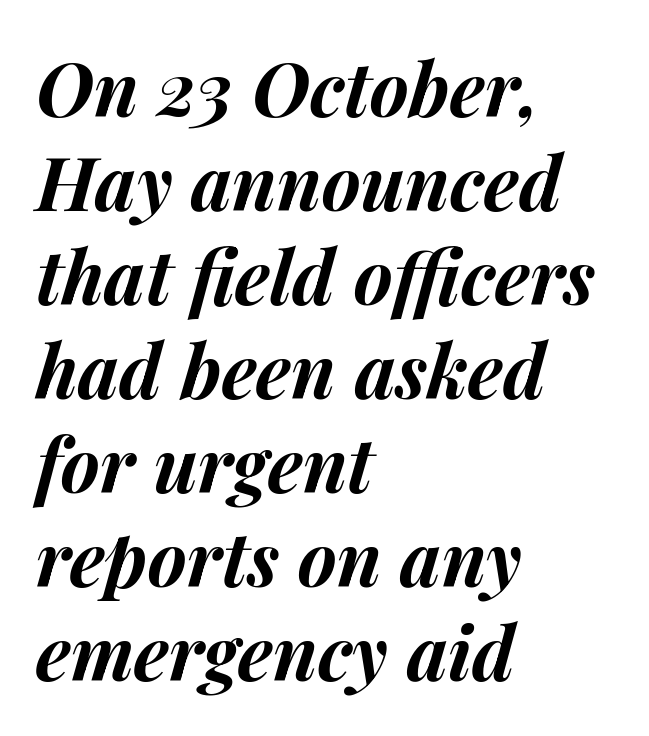
Q: Is the text bold? A: Yes.
Q: Is the text italic (slanted)? A: Yes, it leans right by about 14 degrees.
Q: Is the text underlined? A: No.
Q: How is the paragraph aligned? A: Left-aligned.
Q: Is the spacing between letters normal or unusually wide? A: Normal.
Q: Is the spacing between lines tight, normal or loose? A: Normal.
Q: Width (condensed, normal, or wide)? A: Normal.
Q: Stroke contrast? A: Medium.
Q: x-height? A: Medium.
Q: Monospaced? A: No.
